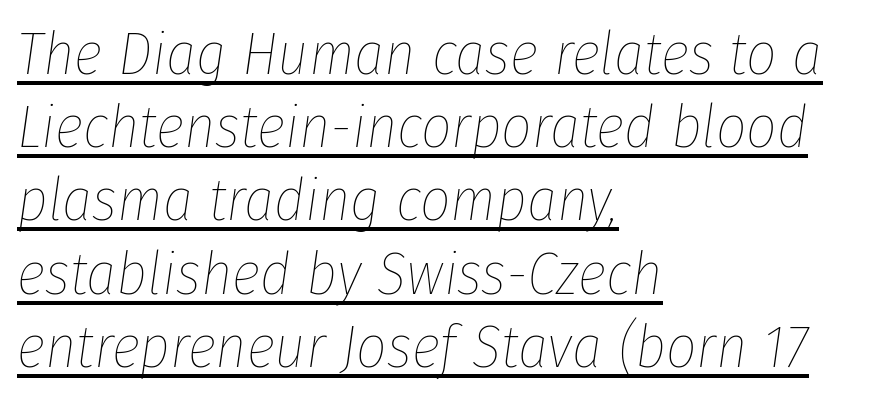
Q: Is the text bold? A: No.
Q: Is the text italic (slanted)? A: Yes, it leans right by about 8 degrees.
Q: Is the text underlined? A: Yes.
Q: How is the paragraph aligned? A: Left-aligned.
Q: Is the spacing between letters normal or unusually wide? A: Normal.
Q: Width (condensed, normal, or wide)? A: Condensed.
Q: Stroke contrast? A: Low.
Q: x-height? A: Medium.
Q: Monospaced? A: No.
